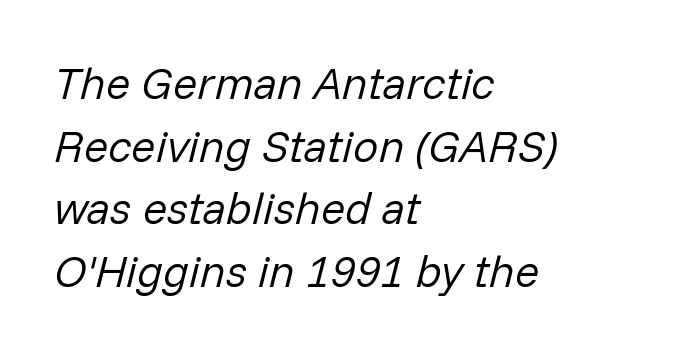
Q: Is the text bold? A: No.
Q: Is the text italic (slanted)? A: Yes, it leans right by about 14 degrees.
Q: Is the text underlined? A: No.
Q: How is the paragraph aligned? A: Left-aligned.
Q: Is the spacing between letters normal or unusually wide? A: Normal.
Q: Is the spacing between lines tight, normal or loose? A: Normal.
Q: Width (condensed, normal, or wide)? A: Normal.
Q: Stroke contrast? A: Low.
Q: x-height? A: Medium.
Q: Monospaced? A: No.
